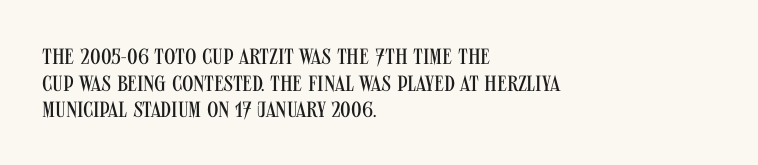
The image shows 22 px text type, upright; set left-aligned, line spacing 1.21x, normal letter spacing, not underlined.
